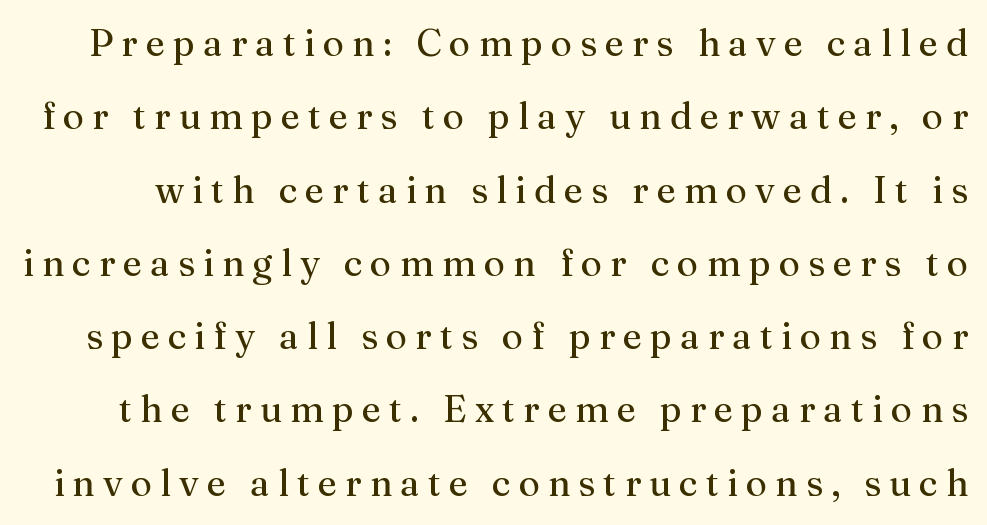
The image shows 37 px regular-weight serif type, upright; set loose line spacing (1.98x), unusually wide letter spacing (+0.22 em), not underlined; medium stroke contrast and a medium x-height.
